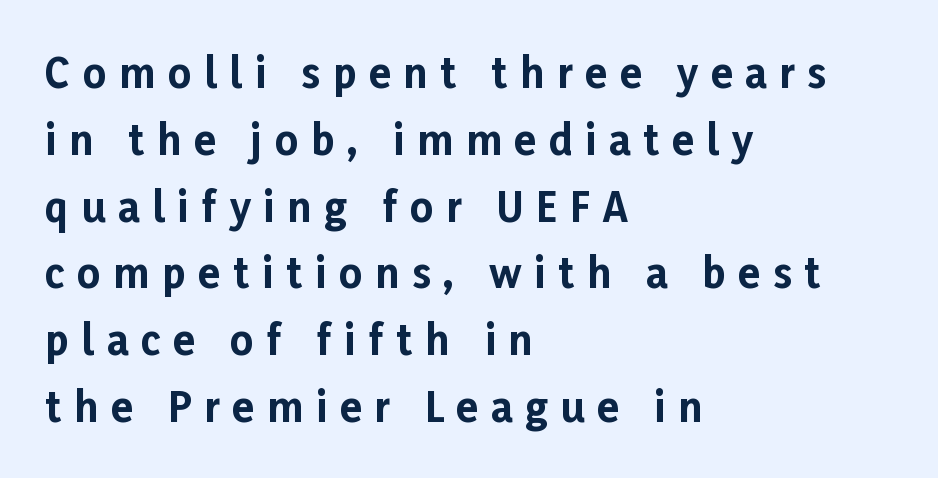
Q: Is the text bold? A: Yes.
Q: Is the text italic (slanted)? A: No, it is upright.
Q: Is the typeface a serif or a sans-serif typeface? A: Sans-serif.
Q: Is the text underlined? A: No.
Q: How is the paragraph aligned? A: Left-aligned.
Q: Is the spacing between letters normal or unusually wide? A: Unusually wide.
Q: Is the spacing between lines tight, normal or loose? A: Normal.
Q: Width (condensed, normal, or wide)? A: Normal.
Q: Stroke contrast? A: Low.
Q: x-height? A: Medium.
Q: Monospaced? A: No.
